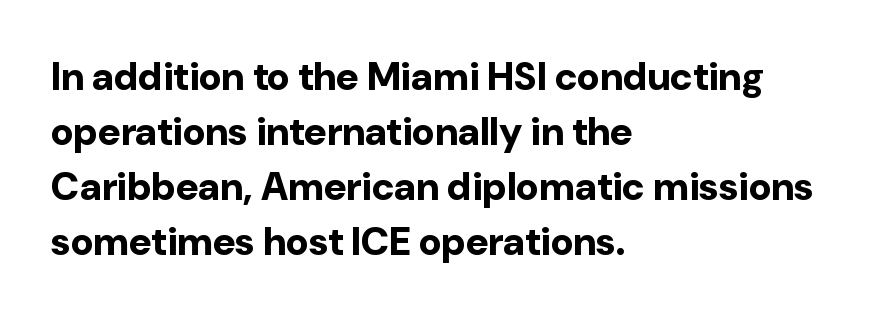
{"serif": "no", "italic": "no", "bold": "yes", "weight": "bold", "width": "normal", "stroke_contrast": "low", "x_height": "medium", "monospaced": "no", "underline": "no", "align": "left", "line_spacing": "normal", "line_spacing_ratio": 1.41, "letter_spacing": "normal", "letter_spacing_em": 0.0, "glyph_px": 39}
